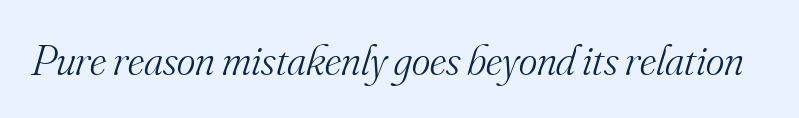
The image shows 44 px light serif type, italic (leaning right); set normal letter spacing, not underlined; medium stroke contrast and a small x-height.
